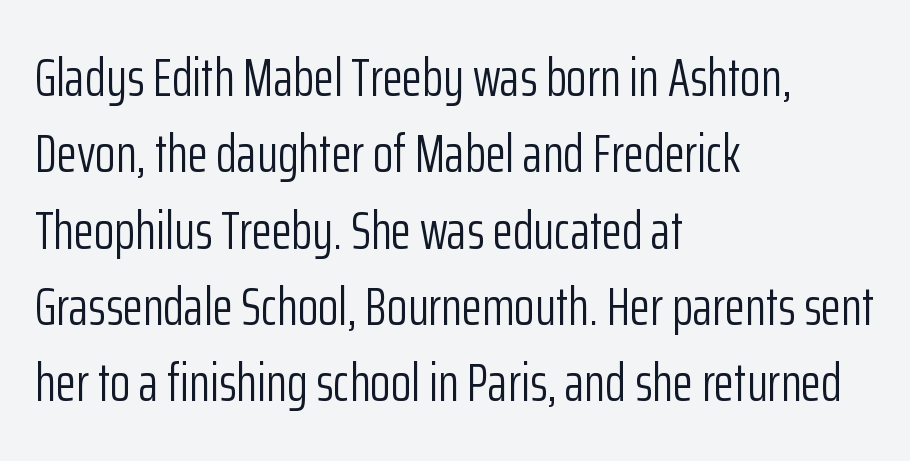
{"serif": "no", "italic": "no", "bold": "no", "weight": "light", "width": "condensed", "stroke_contrast": "low", "x_height": "medium", "monospaced": "no", "underline": "no", "align": "left", "line_spacing": "normal", "line_spacing_ratio": 1.44, "letter_spacing": "normal", "letter_spacing_em": 0.0, "glyph_px": 53}
